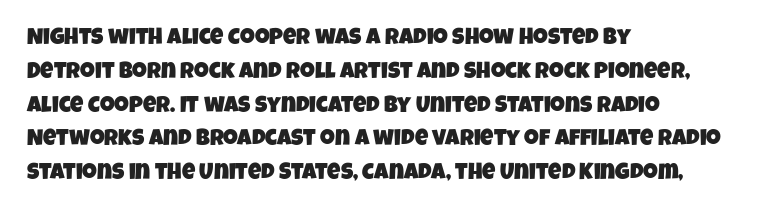
Q: Is the text underlined? A: No.
Q: How is the paragraph aligned? A: Left-aligned.
Q: Is the spacing between letters normal or unusually wide? A: Normal.
Q: Is the spacing between lines tight, normal or loose? A: Normal.
